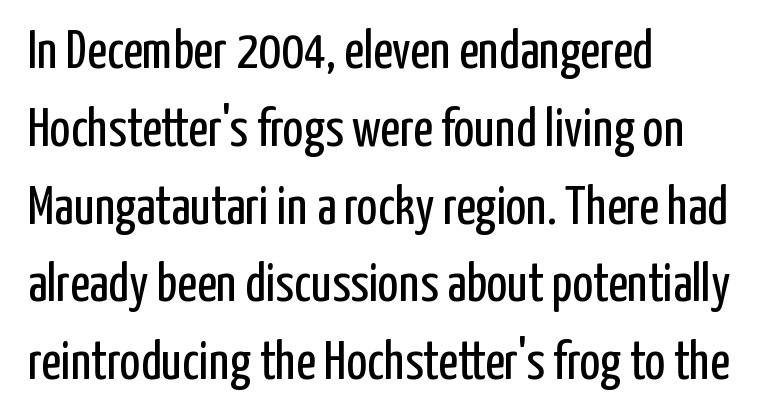
The type family on display is of the sans-serif kind. Varying glyph widths throughout — classic text-font behaviour. Check the space under the baseline: it is left empty. This block has exactly the height ordinary leading produces. Casual observation: everything's shoved over to the left. Upright lettering throughout.
